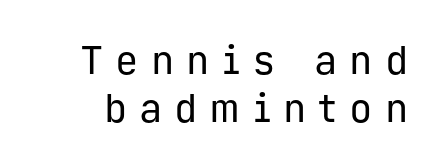
The image shows 39 px regular-weight sans-serif type, upright, monospaced; set line spacing 1.22x, unusually wide letter spacing (+0.3 em), not underlined; low stroke contrast and a medium x-height.
